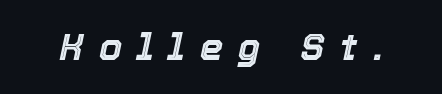
Descenders are the only things crossing below the line. These lines have a slow, spaced-out rhythm from letter to letter. The lettering tilts uniformly, giving the passage an italic look. The passage shown is typed in a proportional face where columns would drift.
